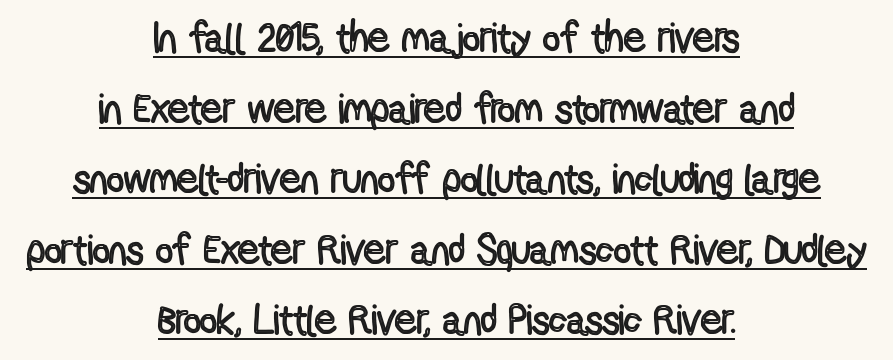
The image shows 42 px condensed type, upright; set centered, normal line spacing (1.68x), normal letter spacing, underlined; a medium x-height.
